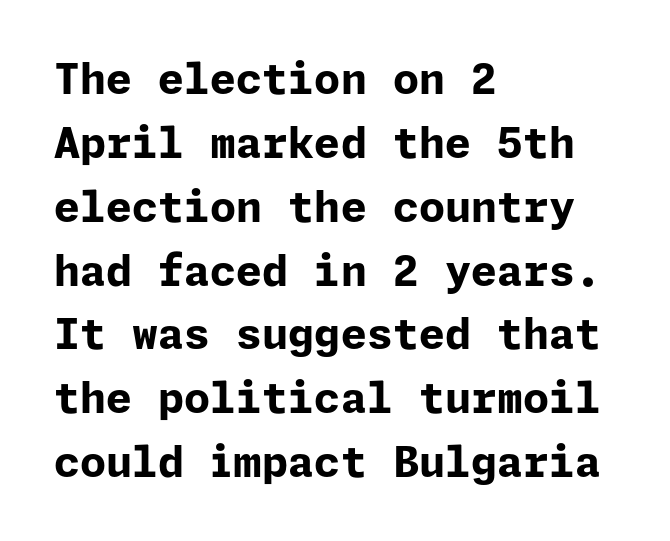
The image shows 42 px bold sans-serif type, upright; set left-aligned, normal line spacing (1.52x), normal letter spacing, not underlined; low stroke contrast and a medium x-height.
